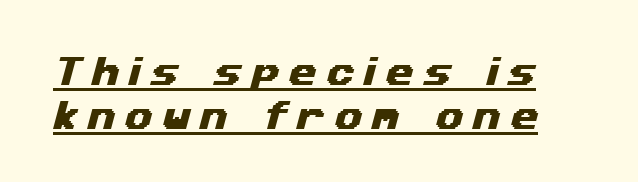
{"serif": "no", "width": "wide", "stroke_contrast": "medium", "x_height": "medium", "monospaced": "no", "underline": "yes", "line_spacing": "normal", "line_spacing_ratio": 1.36, "letter_spacing": "wide", "letter_spacing_em": 0.3, "glyph_px": 32}
